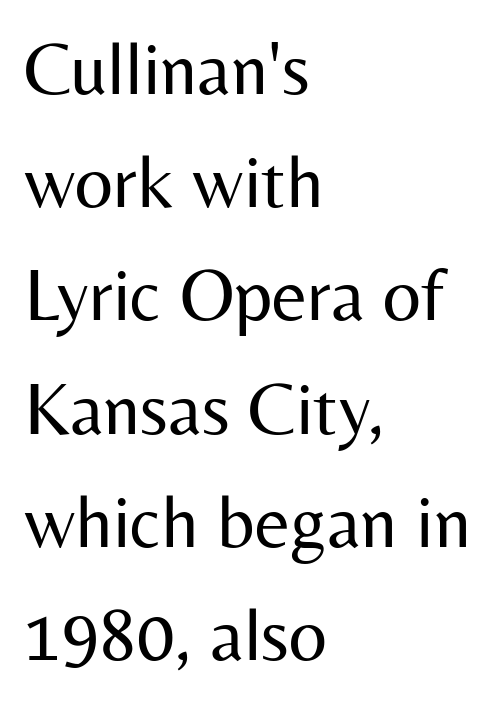
Grotesque or geometric, the face here clearly has no serifs. Unmarked baselines from the first word to the last. The face used here is proportionally spaced, like ordinary book or web type. The lettering stays uniformly vertical, giving the passage a roman look. Vertical spacing — default. Here the glyphs are tracked normally, forming tight word shapes.
